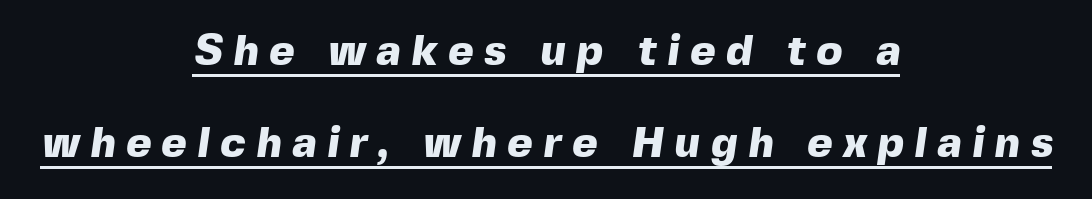
{"serif": "no", "bold": "yes", "weight": "heavy", "width": "normal", "x_height": "medium", "monospaced": "no", "underline": "yes", "align": "center", "line_spacing": "loose", "line_spacing_ratio": 2.14, "letter_spacing": "wide", "letter_spacing_em": 0.25, "glyph_px": 43}
